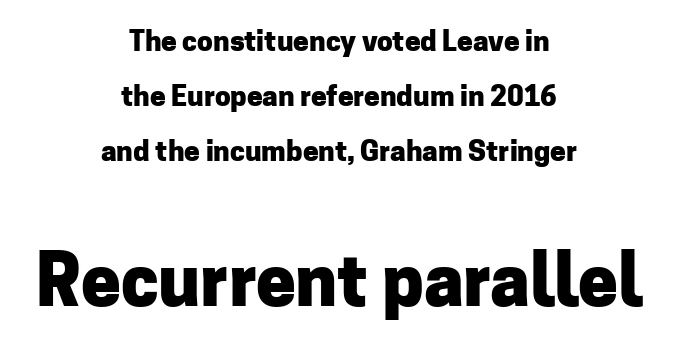
The image shows 71 px heavy sans-serif type, upright; set centered, loose line spacing (1.97x), normal letter spacing, not underlined; the second (bottom) block is 2.54x larger; low stroke contrast and a medium x-height.
